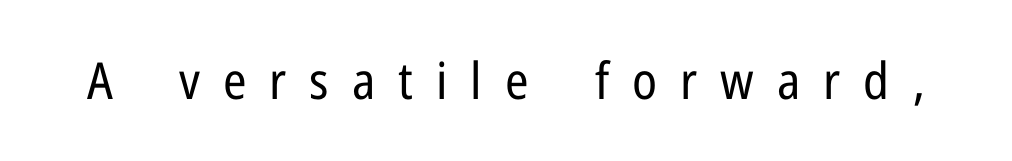
No word sits above an underline. Unlike a traditional serif, this face leaves its strokes unadorned. Characters follow at a spacing far wider than the type designer built in. Proportional: the letters do not fall into vertical columns. Ink coverage per letter is moderate at most. The axis of the letterforms is exactly vertical.
